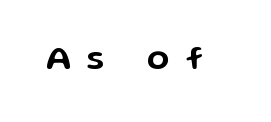
The image shows 33 px wide sans-serif type, upright; set unusually wide letter spacing (+0.49 em), not underlined; low stroke contrast and a medium x-height.
